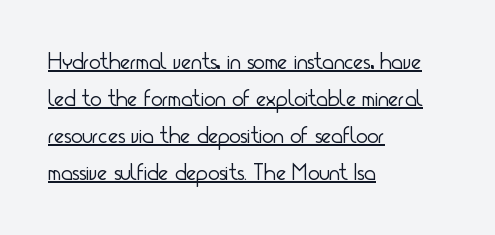
A typesetter would mark this as roman, not italic. The passage shown stacks its lines at a standard gap. The face used here appears with an underline applied. In CSS terms this would be text-align: left.
